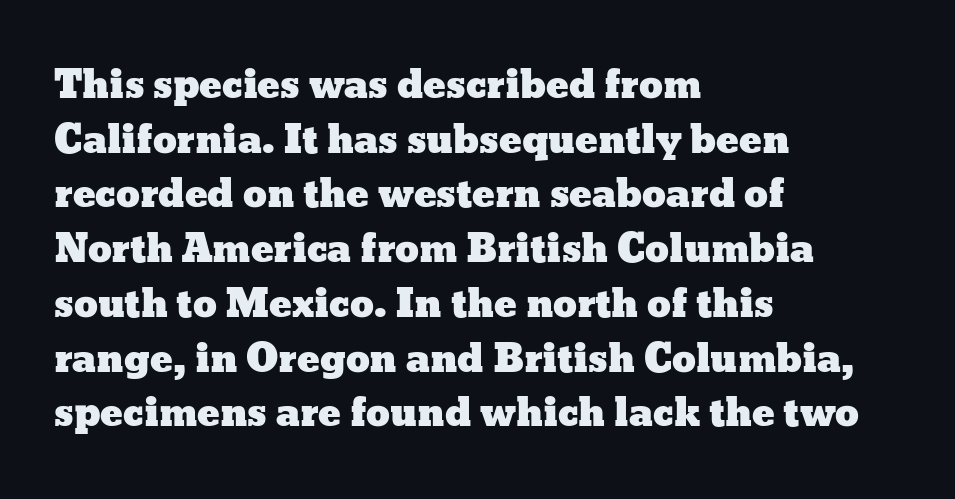
Q: Is the text italic (slanted)? A: No, it is upright.
Q: Is the text underlined? A: No.
Q: How is the paragraph aligned? A: Left-aligned.
Q: Is the spacing between letters normal or unusually wide? A: Normal.
Q: Is the spacing between lines tight, normal or loose? A: Normal.
Q: Width (condensed, normal, or wide)? A: Wide.
Q: Stroke contrast? A: Low.
Q: x-height? A: Medium.
Q: Monospaced? A: No.
